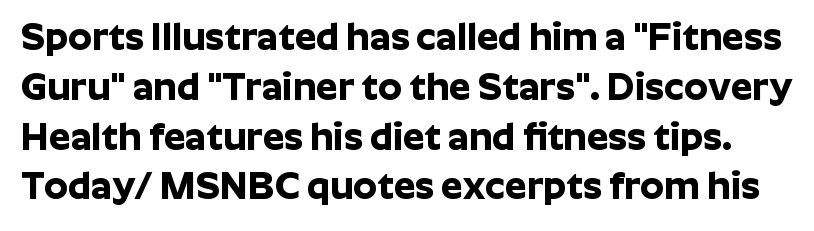
The image shows 38 px bold sans-serif type, upright; set normal line spacing (1.31x), normal letter spacing, not underlined; low stroke contrast and a medium x-height.
